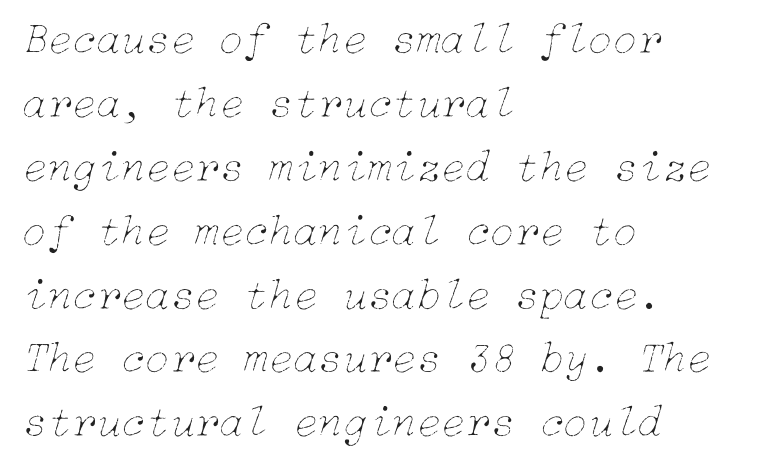
The image shows 45 px thin type, italic (leaning right); set left-aligned, normal line spacing (1.42x), normal letter spacing, not underlined; low stroke contrast and a medium x-height.
